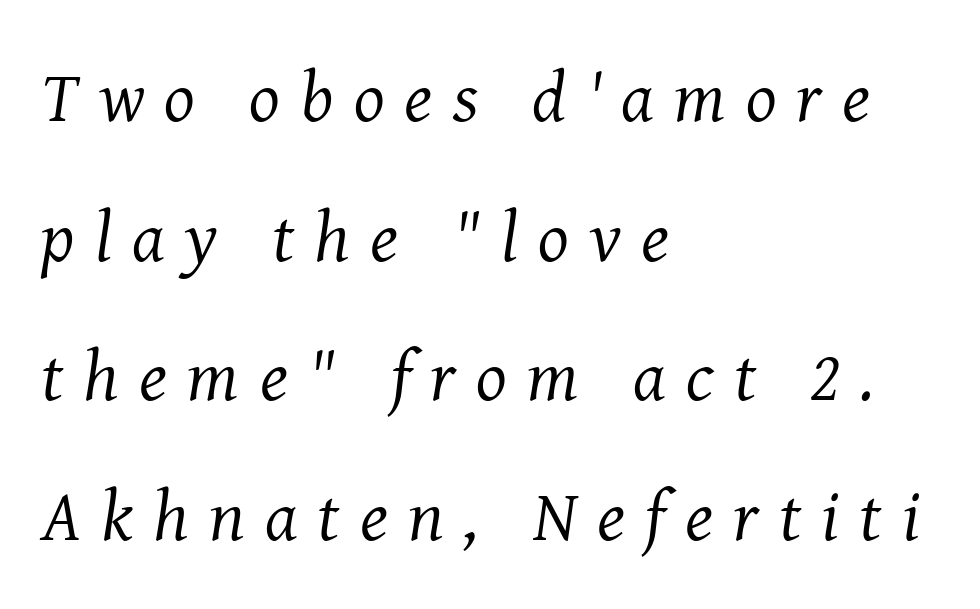
Q: Is the text bold? A: No.
Q: Is the text italic (slanted)? A: Yes, it leans right by about 8 degrees.
Q: Is the typeface a serif or a sans-serif typeface? A: Serif.
Q: Is the text underlined? A: No.
Q: How is the paragraph aligned? A: Left-aligned.
Q: Is the spacing between letters normal or unusually wide? A: Unusually wide.
Q: Is the spacing between lines tight, normal or loose? A: Loose.
Q: Width (condensed, normal, or wide)? A: Normal.
Q: Stroke contrast? A: Medium.
Q: x-height? A: Medium.
Q: Monospaced? A: No.
